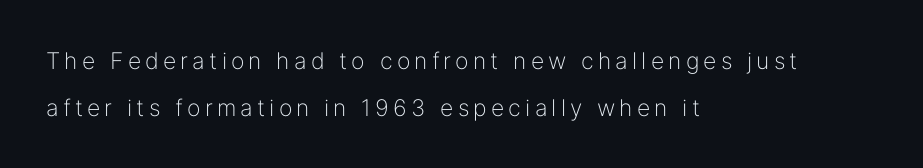
{"italic": "no", "bold": "no", "underline": "no", "align": "left", "line_spacing": "loose", "line_spacing_ratio": 2.04, "glyph_px": 23}
